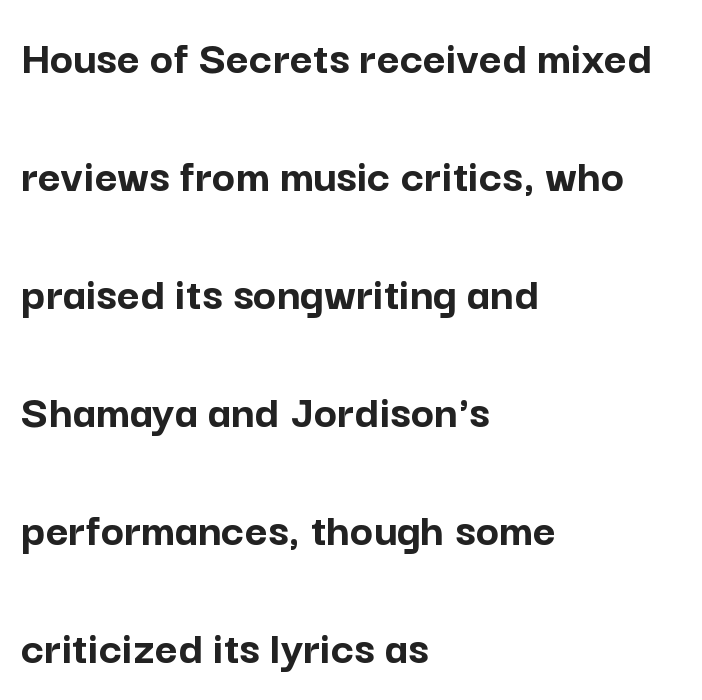
The image shows 49 px semibold sans-serif type, upright; set left-aligned, loose line spacing (2.41x), normal letter spacing, not underlined; low stroke contrast and a medium x-height.
